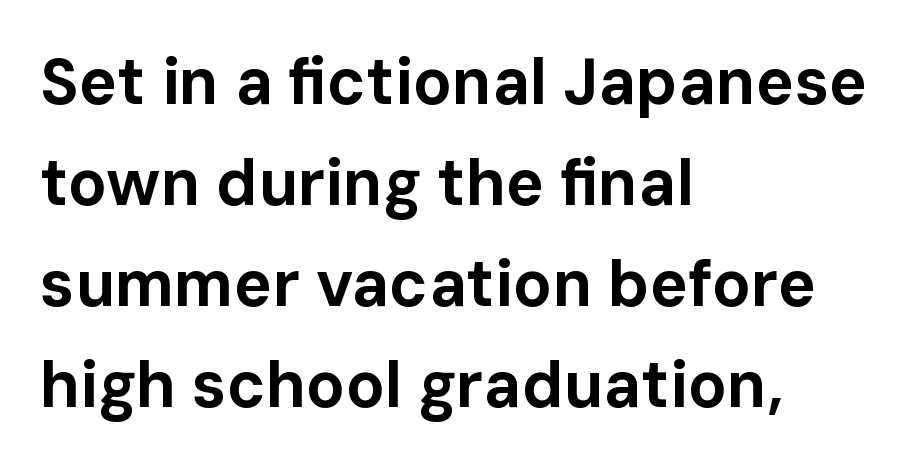
The image shows 64 px bold sans-serif type, upright; set left-aligned, normal line spacing (1.58x), normal letter spacing, not underlined; low stroke contrast and a medium x-height.
